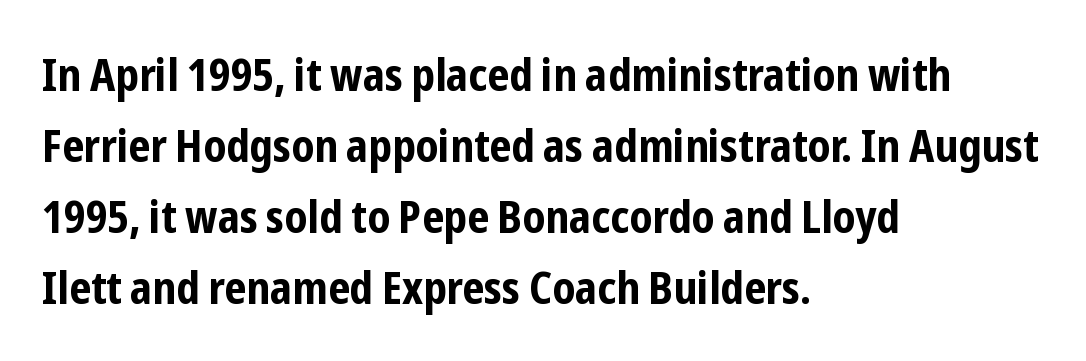
Q: Is the text bold? A: Yes.
Q: Is the text italic (slanted)? A: No, it is upright.
Q: Is the typeface a serif or a sans-serif typeface? A: Sans-serif.
Q: Is the text underlined? A: No.
Q: How is the paragraph aligned? A: Left-aligned.
Q: Is the spacing between letters normal or unusually wide? A: Normal.
Q: Is the spacing between lines tight, normal or loose? A: Normal.
Q: Width (condensed, normal, or wide)? A: Condensed.
Q: Stroke contrast? A: Low.
Q: x-height? A: Medium.
Q: Monospaced? A: No.
